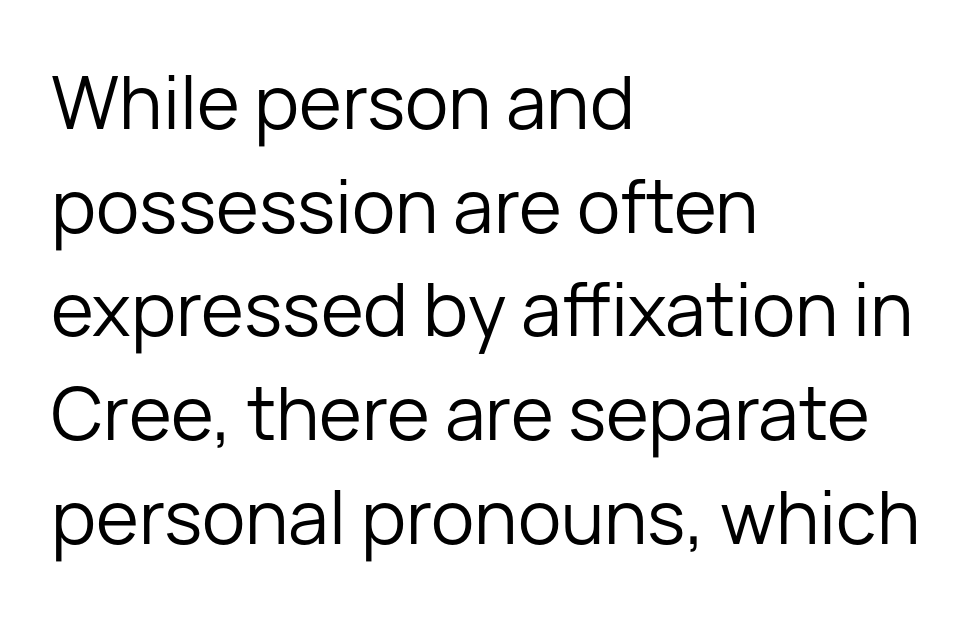
A clean baseline with only descenders dipping below it. If you measured baseline to baseline, you'd find a middling distance. What stands out about the letter spacing? Nothing — it is the standard amount. These lines are rendered in a variable-pitch font. This sample is left-justified, so line endings fall wherever the words run out. Examine the stroke ends and you'll find no serifs.
